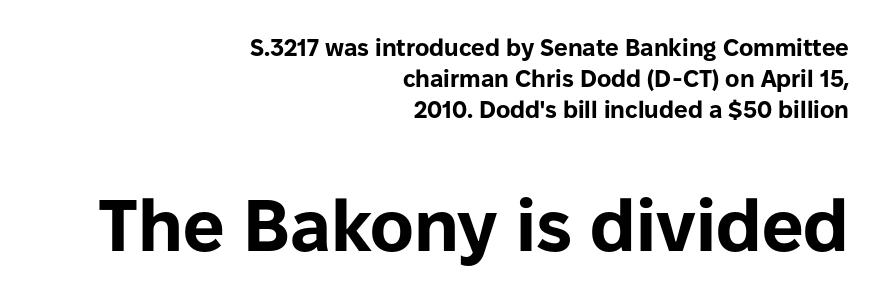
The specimen reads as upright at a glance. This rendering leaves character spacing at its baseline value. The baseline area is clear. Notice how descenders clear the ascenders below comfortably — that's standard leading. Is this a fixed-width face? No — the glyphs have proportional, varying widths. Does the weight exceed regular? Yes, all the way to bold.
